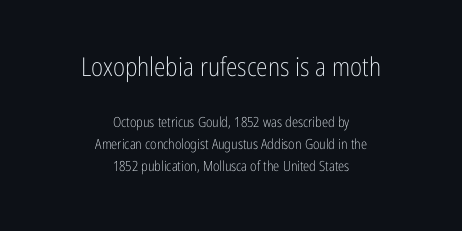
Check under the words: just untouched page. Letters have the restrained weight of plain body copy at most. Honestly, the row spacing looks completely unremarkable. Rendered with straight, roman letterforms. Every row of glyphs is offset so its center matches the block's center.
